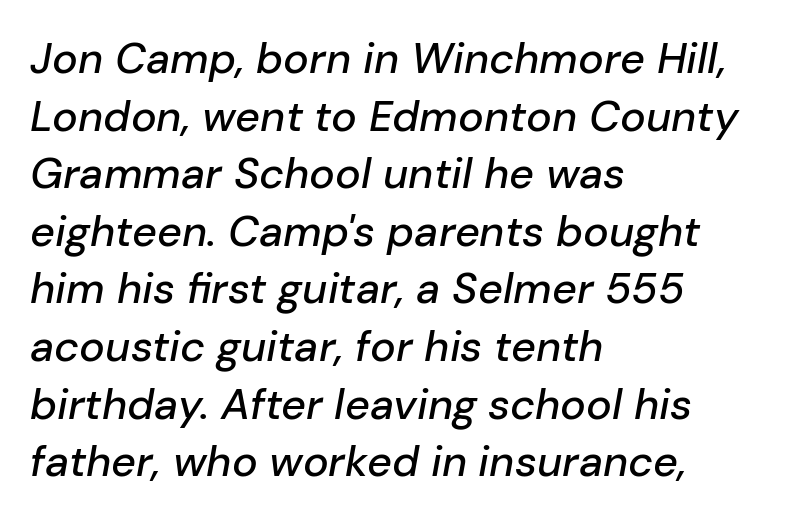
Each letter keeps its own natural width here, so spacing adapts to shape. Compared with typical body copy, the letter spacing here is the same. The passage shown is not underscored anywhere. Honestly, the row spacing looks completely unremarkable. Does the lettering tilt? It does — this is italic. A student would call this left alignment; a typographer would say flush left, rag right.
